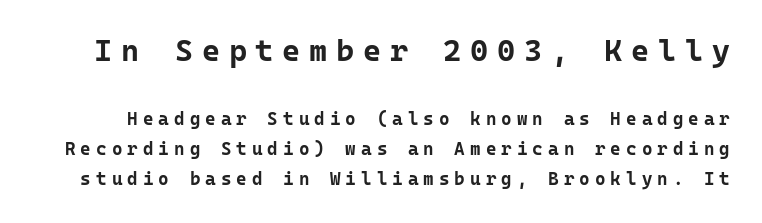
The image shows 31 px bold sans-serif type, upright, monospaced; set normal line spacing (1.66x), unusually wide letter spacing (+0.28 em), not underlined; the first (top) block is 1.72x larger; low stroke contrast and a medium x-height.
